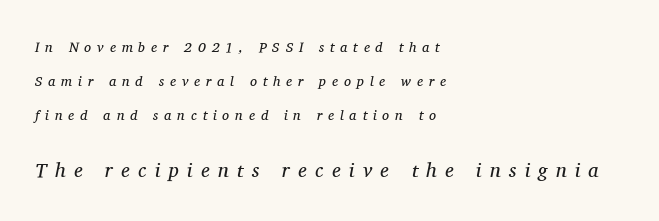
The image shows 20 px text type, italic (leaning right); set left-aligned, loose line spacing (2.42x), unusually wide letter spacing (+0.42 em), not underlined; the second (bottom) block is 1.43x larger.
